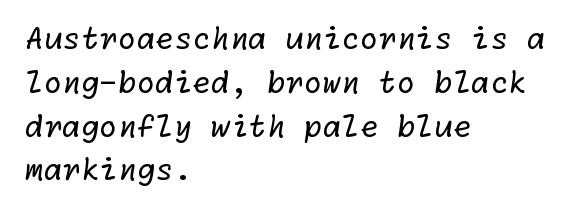
{"serif": "no", "bold": "no", "weight": "regular", "width": "normal", "stroke_contrast": "low", "x_height": "medium", "underline": "no", "align": "left", "line_spacing": "normal", "line_spacing_ratio": 1.46, "letter_spacing": "normal", "letter_spacing_em": 0.0, "glyph_px": 30}
